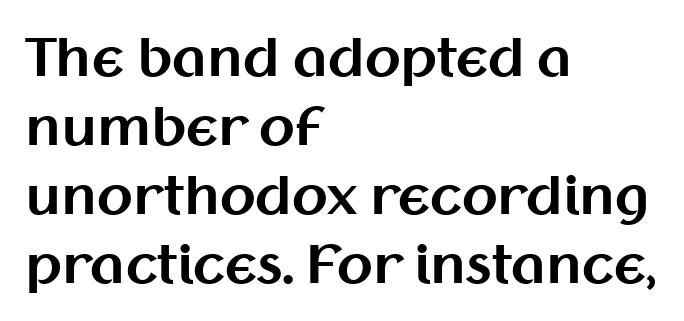
The line-height multiplier appears to be the usual default. How are the letters spaced? Ordinarily, with no added tracking. Stroke terminals: plain, sans-serif. Quick note: underline off. Spacing verdict: proportional, widths tailored to each character.
